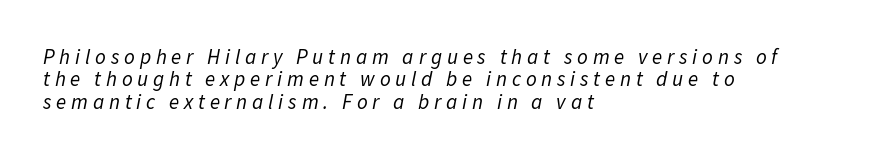
The image shows 21 px text type, italic (leaning right); set left-aligned, tight line spacing (1.06x), unusually wide letter spacing (+0.23 em), not underlined.
